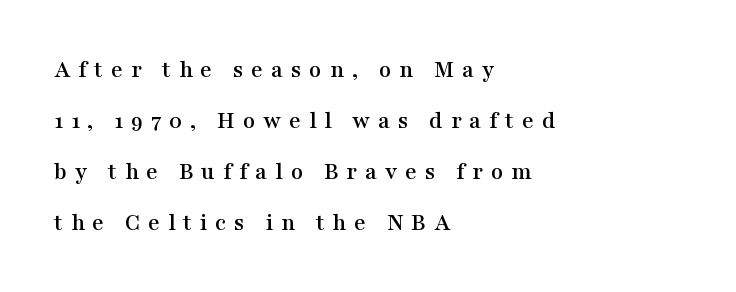
The letterforms stand isolated, each surrounded by extra space. These lines are set flush left with a ragged right edge. Beneath every word, the page is bare. Leading is clearly above the norm, producing a sparse column. Posture: straight, roman, zero tilt.
